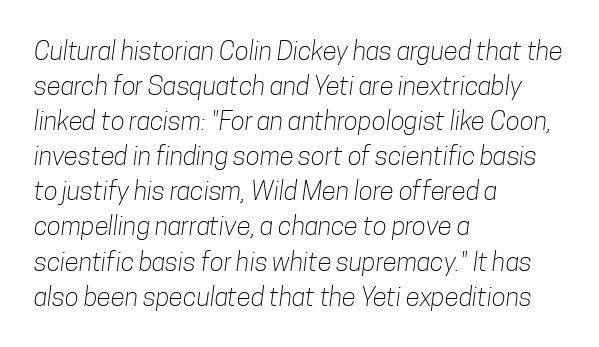
The space directly below the letters is spotless. In terms of leading, this rendering sits right in the middle. Notice how the passage keeps a crisp vertical edge on the left only. Tracking here is standard; glyphs follow each other at the usual distance.
